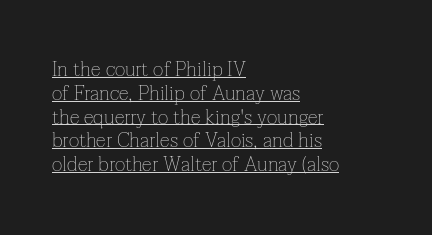
Q: Is the text bold? A: No.
Q: Is the text italic (slanted)? A: No, it is upright.
Q: Is the text underlined? A: Yes.
Q: How is the paragraph aligned? A: Left-aligned.
Q: Is the spacing between letters normal or unusually wide? A: Normal.
